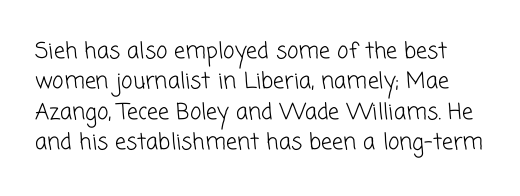
Q: Is the text bold? A: No.
Q: Is the text underlined? A: No.
Q: Is the spacing between letters normal or unusually wide? A: Normal.
Q: Is the spacing between lines tight, normal or loose? A: Normal.
